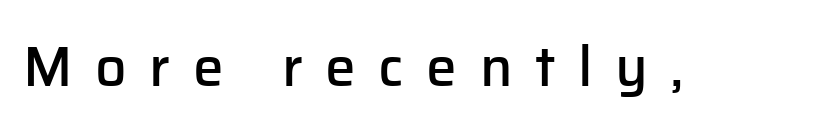
The image shows 55 px semibold sans-serif type, upright; set unusually wide letter spacing (+0.41 em), not underlined; low stroke contrast and a medium x-height.
